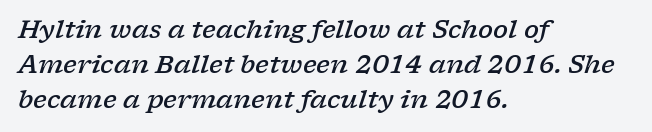
{"italic": "yes", "lean": "right", "slant_degrees": 17, "bold": "semi", "underline": "no", "align": "left", "line_spacing": "normal", "line_spacing_ratio": 1.4, "letter_spacing": "normal", "letter_spacing_em": 0.0, "glyph_px": 25}
